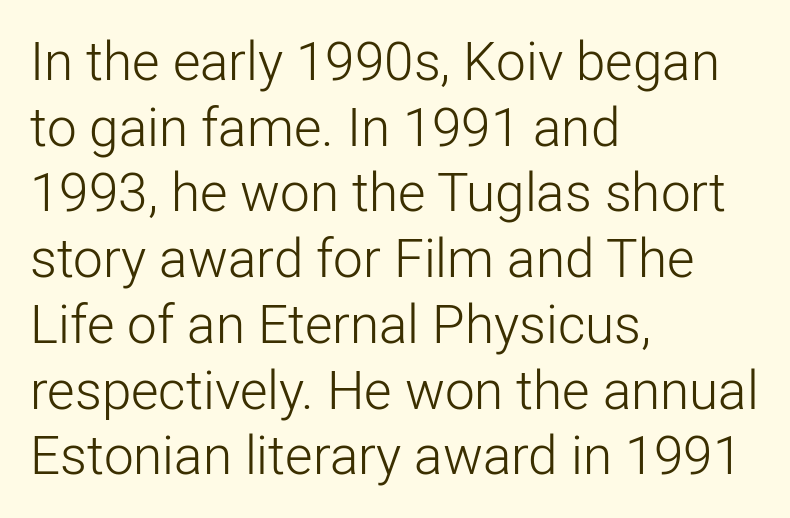
Check the space under the baseline: it is left empty. The paragraph has a hard left edge and a soft right edge. No letter is thick-stroked: the sample isn't bold. Nobody touched the tracking dial on this one. Note the varied advance widths — an 'i' is clearly narrower than an 'm'.
